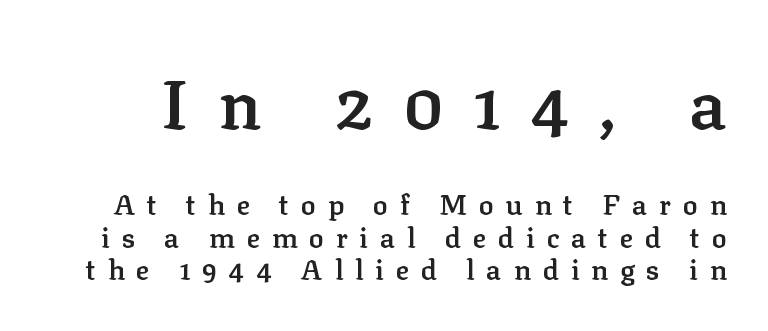
Q: Is the text bold? A: Semi-bold.
Q: Is the text italic (slanted)? A: No, it is upright.
Q: Is the typeface a serif or a sans-serif typeface? A: Serif.
Q: Is the text underlined? A: No.
Q: Is the spacing between letters normal or unusually wide? A: Unusually wide.
Q: Which block of text is set in a larger size, the first (top) or the second (bottom)? A: The first (top) one.
Q: Width (condensed, normal, or wide)? A: Normal.
Q: Stroke contrast? A: Low.
Q: x-height? A: Medium.
Q: Monospaced? A: No.
